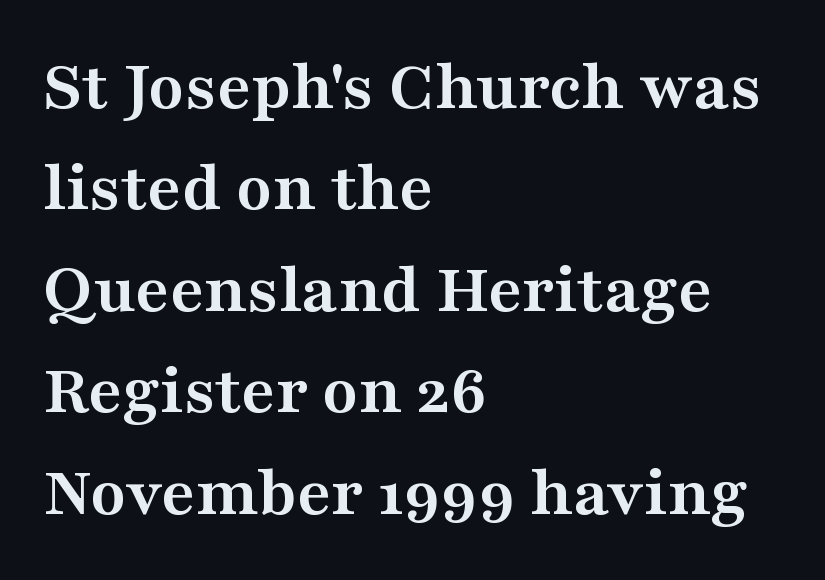
Q: Is the text bold? A: Yes.
Q: Is the text italic (slanted)? A: No, it is upright.
Q: Is the typeface a serif or a sans-serif typeface? A: Serif.
Q: Is the text underlined? A: No.
Q: How is the paragraph aligned? A: Left-aligned.
Q: Is the spacing between letters normal or unusually wide? A: Normal.
Q: Is the spacing between lines tight, normal or loose? A: Normal.
Q: Width (condensed, normal, or wide)? A: Wide.
Q: Stroke contrast? A: Medium.
Q: x-height? A: Medium.
Q: Monospaced? A: No.
